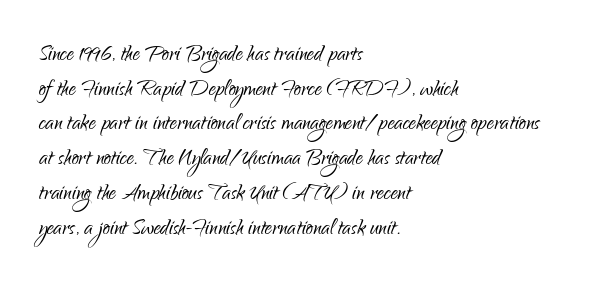
{"serif": "no", "bold": "no", "weight": "light", "width": "condensed", "stroke_contrast": "low", "x_height": "small", "monospaced": "no", "underline": "no", "align": "left", "line_spacing_ratio": 1.24, "letter_spacing": "normal", "letter_spacing_em": 0.0, "glyph_px": 28}
